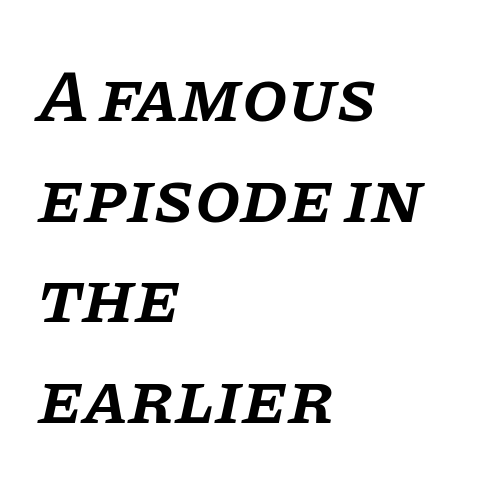
{"serif": "yes", "italic": "yes", "lean": "right", "slant_degrees": 11, "bold": "semi", "weight": "semibold", "width": "normal", "stroke_contrast": "low", "x_height": "large", "monospaced": "no", "underline": "no", "align": "left", "line_spacing": "normal", "line_spacing_ratio": 1.36, "letter_spacing": "normal", "letter_spacing_em": 0.0, "glyph_px": 74}
